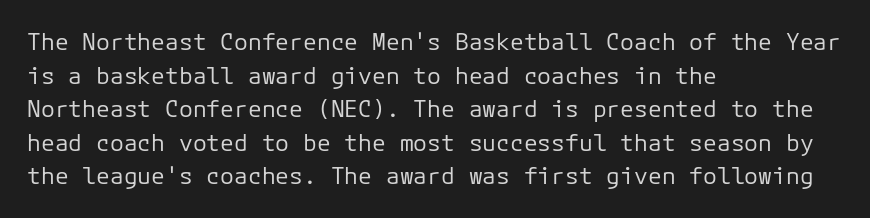
The image shows 23 px text type, upright; set left-aligned, normal line spacing (1.46x), normal letter spacing, not underlined.
